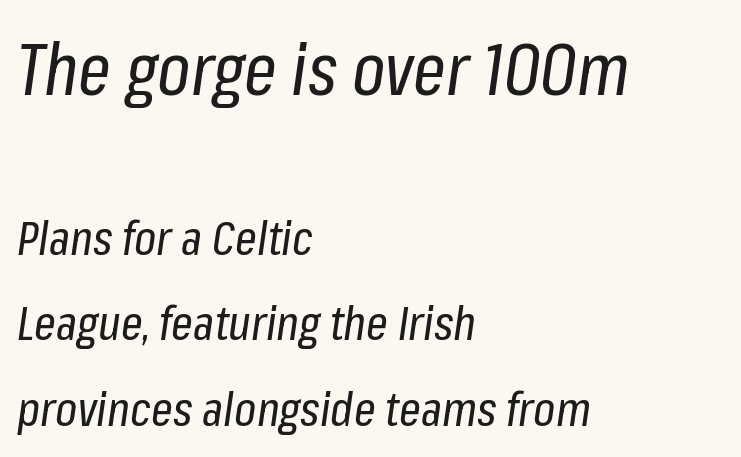
Is this a heavy cut? Hardly; it is regular or lighter. Does the bottom block carry the larger type? No, the top block does. Quick note: underline off. These lines were composed using italics. The passage shown is typed in a proportional face where columns would drift. The horizontal fit of the characters is conventional and even.
